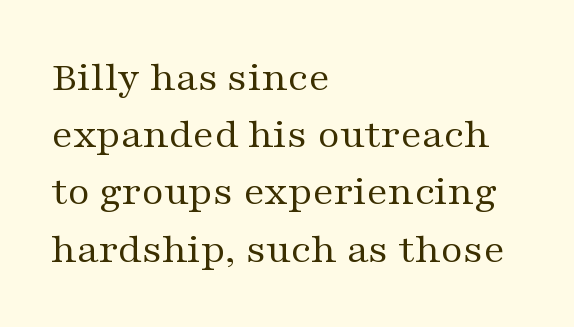
The image shows 43 px regular-weight, wide serif type, upright; set left-aligned, normal line spacing (1.33x), normal letter spacing, not underlined; medium stroke contrast and a medium x-height.
